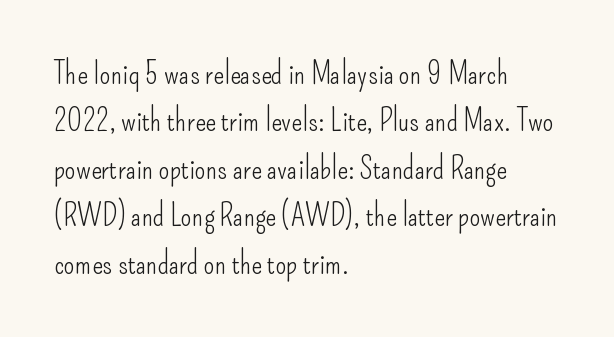
The image shows 31 px light, condensed sans-serif type, upright; set left-aligned, normal line spacing (1.53x), normal letter spacing, not underlined; low stroke contrast and a small x-height.
